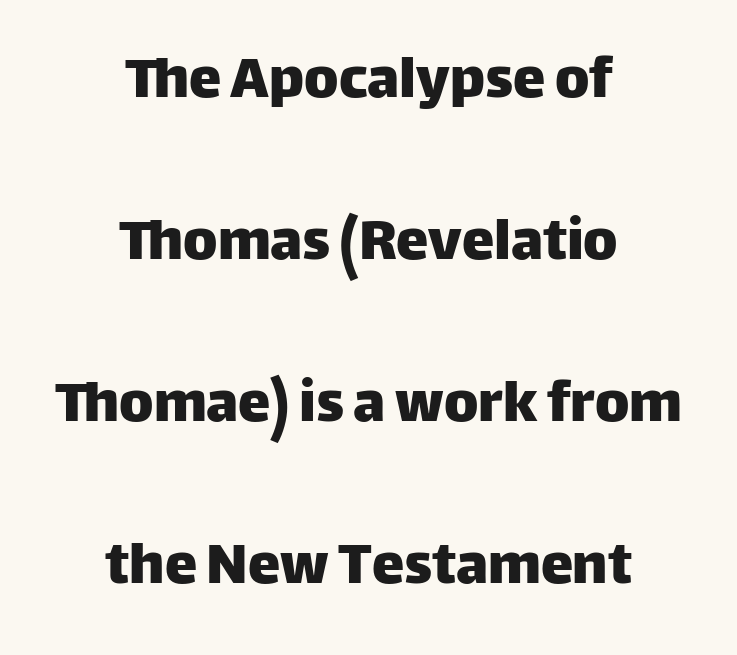
If you measured baseline to baseline, you'd find a long distance. Both edges are ragged and mirror each other, which tells us the setting is centered. Think of a printed novel: that variable character pitch is what you see here. Each letter's strokes conclude bluntly, with no projecting serifs. When letters stand straight like this, we call the style roman or upright.
